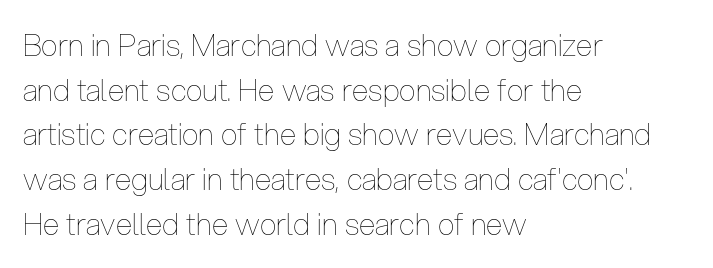
The image shows 30 px thin, condensed type, upright; set left-aligned, normal line spacing (1.49x), normal letter spacing, not underlined; low stroke contrast and a medium x-height.
